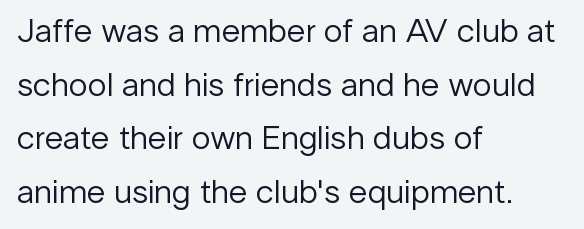
Q: Is the text bold? A: No.
Q: Is the text italic (slanted)? A: No, it is upright.
Q: Is the typeface a serif or a sans-serif typeface? A: Sans-serif.
Q: Is the text underlined? A: No.
Q: How is the paragraph aligned? A: Left-aligned.
Q: Is the spacing between letters normal or unusually wide? A: Normal.
Q: Is the spacing between lines tight, normal or loose? A: Normal.
Q: Width (condensed, normal, or wide)? A: Normal.
Q: Stroke contrast? A: Low.
Q: x-height? A: Medium.
Q: Monospaced? A: No.
